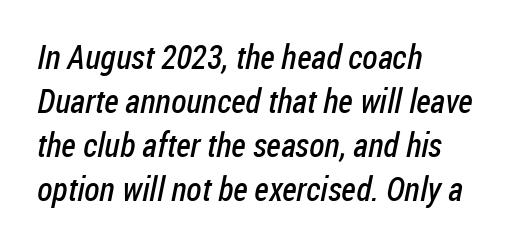
Q: Is the text bold? A: No.
Q: Is the typeface a serif or a sans-serif typeface? A: Sans-serif.
Q: Is the text underlined? A: No.
Q: How is the paragraph aligned? A: Left-aligned.
Q: Is the spacing between letters normal or unusually wide? A: Normal.
Q: Is the spacing between lines tight, normal or loose? A: Normal.
Q: Width (condensed, normal, or wide)? A: Condensed.
Q: Stroke contrast? A: Low.
Q: x-height? A: Medium.
Q: Monospaced? A: No.
